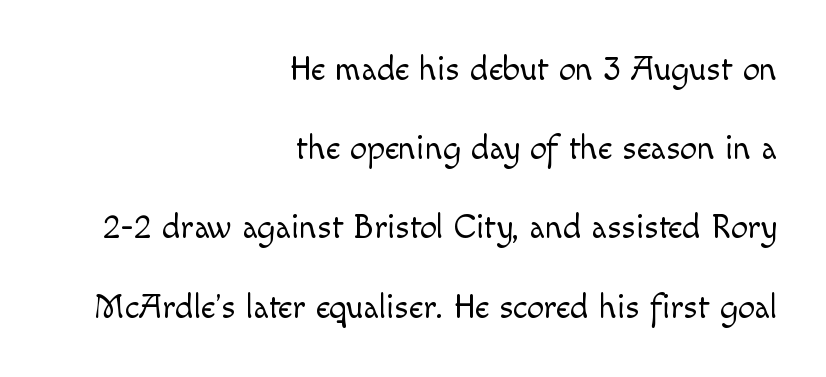
{"serif": "no", "italic": "no", "bold": "no", "weight": "light", "width": "normal", "x_height": "small", "monospaced": "no", "underline": "no", "align": "right", "line_spacing": "loose", "line_spacing_ratio": 2.33, "letter_spacing": "normal", "letter_spacing_em": 0.0, "glyph_px": 34}
